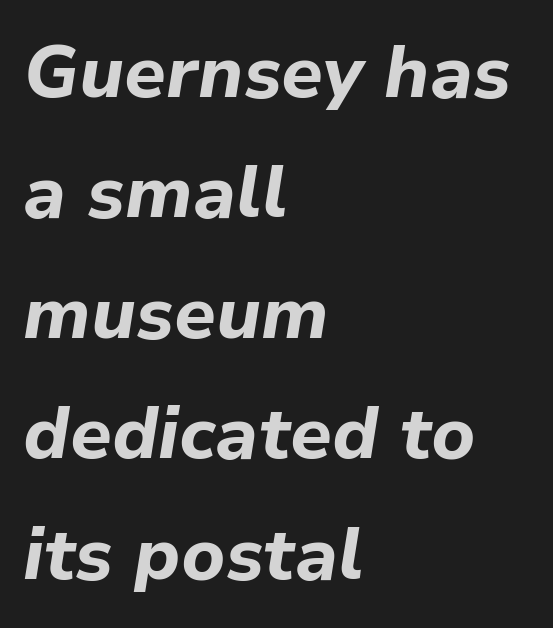
{"italic": "yes", "lean": "right", "slant_degrees": 9, "bold": "yes", "weight": "bold", "width": "normal", "stroke_contrast": "low", "x_height": "medium", "monospaced": "no", "underline": "no", "align": "left", "line_spacing": "normal", "line_spacing_ratio": 1.65, "letter_spacing": "normal", "letter_spacing_em": 0.0, "glyph_px": 73}
